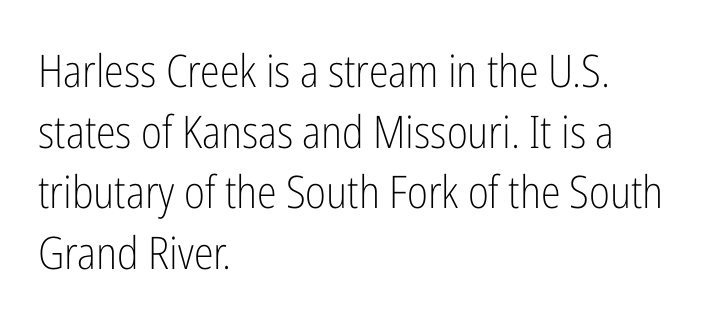
Q: Is the text bold? A: No.
Q: Is the text italic (slanted)? A: No, it is upright.
Q: Is the typeface a serif or a sans-serif typeface? A: Sans-serif.
Q: Is the text underlined? A: No.
Q: How is the paragraph aligned? A: Left-aligned.
Q: Is the spacing between letters normal or unusually wide? A: Normal.
Q: Is the spacing between lines tight, normal or loose? A: Normal.
Q: Width (condensed, normal, or wide)? A: Condensed.
Q: Stroke contrast? A: Low.
Q: x-height? A: Medium.
Q: Monospaced? A: No.
